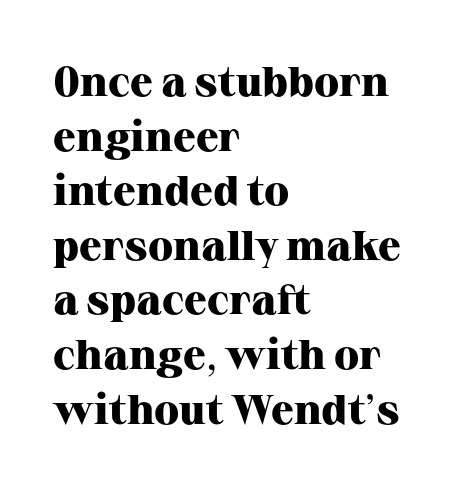
Q: Is the text bold? A: Yes.
Q: Is the text italic (slanted)? A: No, it is upright.
Q: Is the typeface a serif or a sans-serif typeface? A: Serif.
Q: Is the text underlined? A: No.
Q: How is the paragraph aligned? A: Left-aligned.
Q: Is the spacing between letters normal or unusually wide? A: Normal.
Q: Is the spacing between lines tight, normal or loose? A: Normal.
Q: Width (condensed, normal, or wide)? A: Normal.
Q: Stroke contrast? A: High.
Q: x-height? A: Medium.
Q: Monospaced? A: No.
